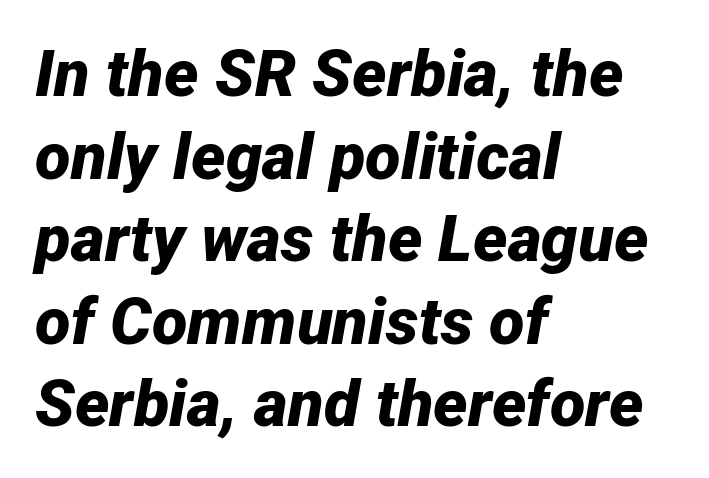
Q: Is the text bold? A: Yes.
Q: Is the text italic (slanted)? A: Yes, it leans right by about 12 degrees.
Q: Is the text underlined? A: No.
Q: How is the paragraph aligned? A: Left-aligned.
Q: Is the spacing between letters normal or unusually wide? A: Normal.
Q: Is the spacing between lines tight, normal or loose? A: Normal.
Q: Width (condensed, normal, or wide)? A: Normal.
Q: Stroke contrast? A: Low.
Q: x-height? A: Medium.
Q: Monospaced? A: No.
